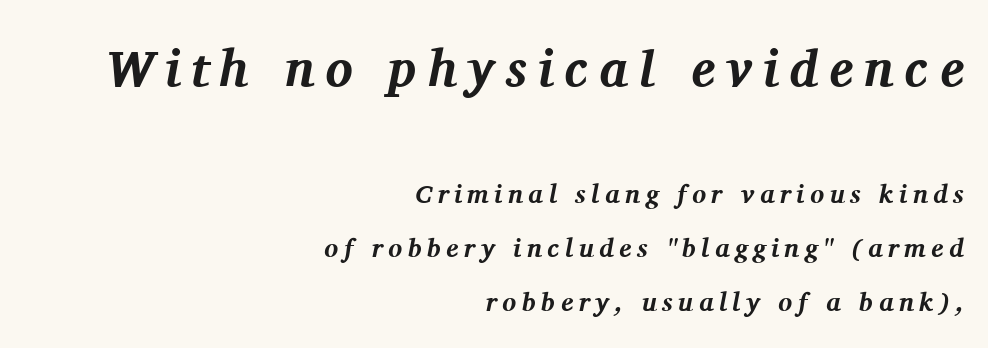
{"serif": "yes", "italic": "yes", "lean": "right", "slant_degrees": 11, "bold": "yes", "weight": "bold", "width": "normal", "stroke_contrast": "medium", "x_height": "medium", "monospaced": "no", "underline": "no", "align": "right", "line_spacing": "loose", "line_spacing_ratio": 2.08, "letter_spacing": "wide", "letter_spacing_em": 0.21, "larger_block": "first", "size_ratio": 1.96, "glyph_px": 51}
